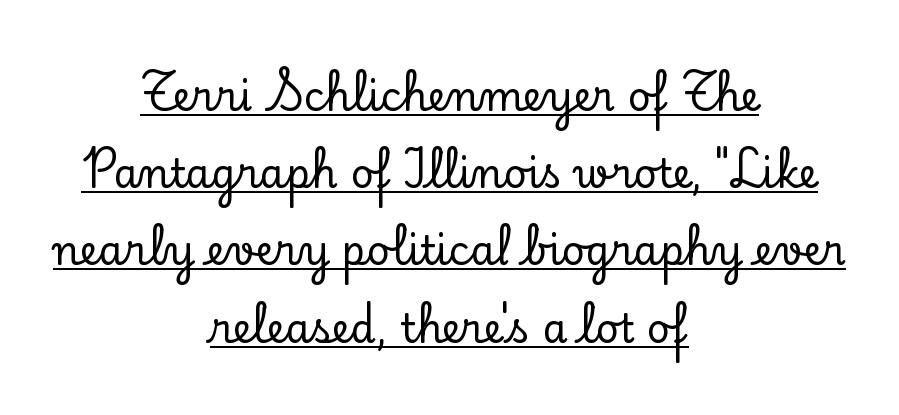
Q: Is the text italic (slanted)? A: No, it is upright.
Q: Is the typeface a serif or a sans-serif typeface? A: Serif.
Q: Is the text underlined? A: Yes.
Q: How is the paragraph aligned? A: Centered.
Q: Is the spacing between letters normal or unusually wide? A: Normal.
Q: Is the spacing between lines tight, normal or loose? A: Loose.
Q: Width (condensed, normal, or wide)? A: Normal.
Q: Stroke contrast? A: Low.
Q: x-height? A: Small.
Q: Monospaced? A: No.
